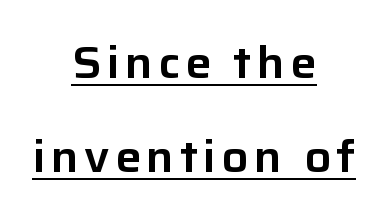
Q: Is the text italic (slanted)? A: No, it is upright.
Q: Is the typeface a serif or a sans-serif typeface? A: Sans-serif.
Q: Is the text underlined? A: Yes.
Q: How is the paragraph aligned? A: Centered.
Q: Is the spacing between lines tight, normal or loose? A: Loose.
Q: Width (condensed, normal, or wide)? A: Normal.
Q: Stroke contrast? A: Low.
Q: x-height? A: Medium.
Q: Monospaced? A: No.
